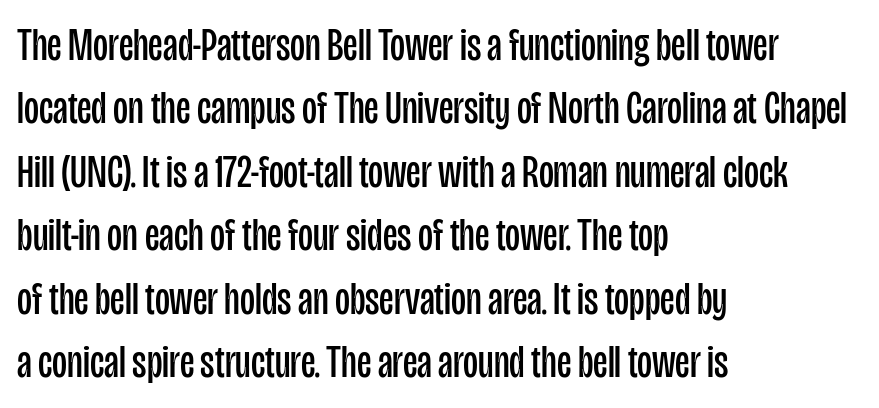
The rendering anchors every line to the left-hand side. The axis of the letterforms is exactly vertical. This sample has the flowing, uneven cadence of proportional lettering. In terms of letterspacing, this is plain default setting. The leading is moderate, giving the passage an even texture. Is the type heavy? It reads as light-to-regular instead.
